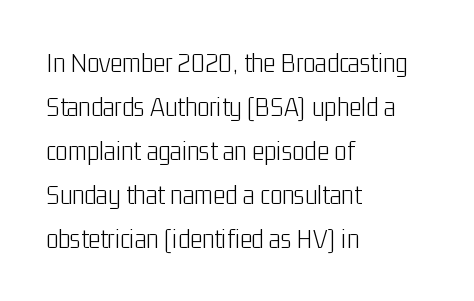
{"serif": "no", "italic": "no", "bold": "no", "weight": "light", "width": "condensed", "stroke_contrast": "low", "x_height": "medium", "monospaced": "no", "underline": "no", "align": "left", "line_spacing": "normal", "line_spacing_ratio": 1.52, "letter_spacing": "normal", "letter_spacing_em": 0.0, "glyph_px": 29}
